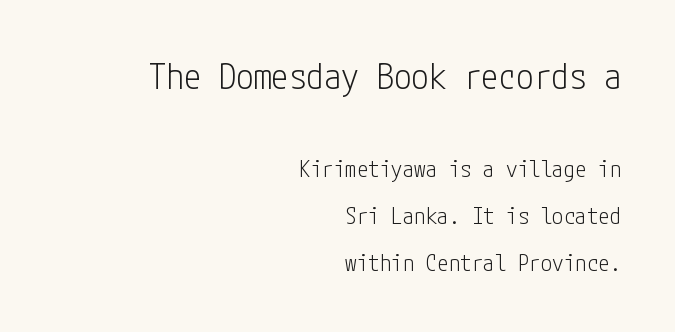
{"serif": "no", "italic": "no", "bold": "no", "weight": "light", "width": "condensed", "stroke_contrast": "low", "x_height": "medium", "underline": "no", "align": "right", "line_spacing": "loose", "line_spacing_ratio": 2.05, "letter_spacing": "normal", "letter_spacing_em": 0.0, "larger_block": "first", "size_ratio": 1.52, "glyph_px": 35}
